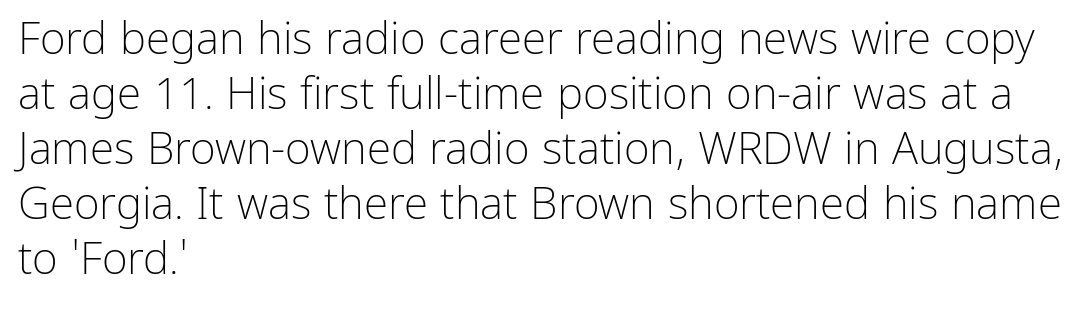
Q: Is the text bold? A: No.
Q: Is the text italic (slanted)? A: No, it is upright.
Q: Is the typeface a serif or a sans-serif typeface? A: Sans-serif.
Q: Is the text underlined? A: No.
Q: How is the paragraph aligned? A: Left-aligned.
Q: Is the spacing between letters normal or unusually wide? A: Normal.
Q: Is the spacing between lines tight, normal or loose? A: Normal.
Q: Width (condensed, normal, or wide)? A: Normal.
Q: Stroke contrast? A: Low.
Q: x-height? A: Medium.
Q: Monospaced? A: No.
